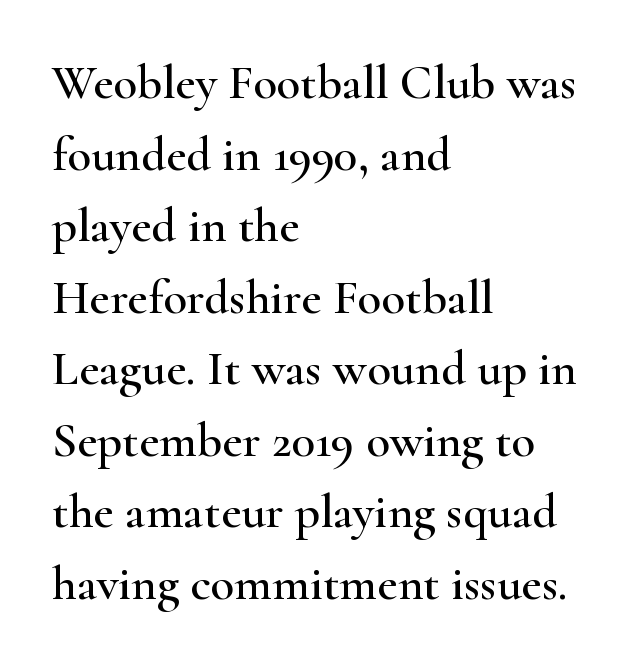
{"serif": "yes", "italic": "no", "width": "wide", "stroke_contrast": "high", "x_height": "small", "monospaced": "no", "underline": "no", "align": "left", "line_spacing": "normal", "line_spacing_ratio": 1.46, "letter_spacing": "normal", "letter_spacing_em": 0.0, "glyph_px": 49}
